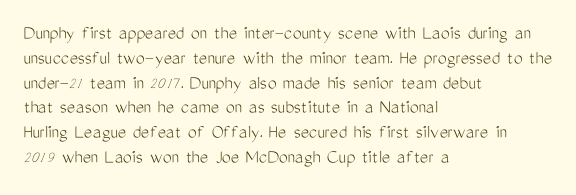
{"italic": "no", "bold": "no", "underline": "no", "align": "left", "line_spacing_ratio": 1.24, "letter_spacing": "normal", "letter_spacing_em": 0.0, "glyph_px": 20}
